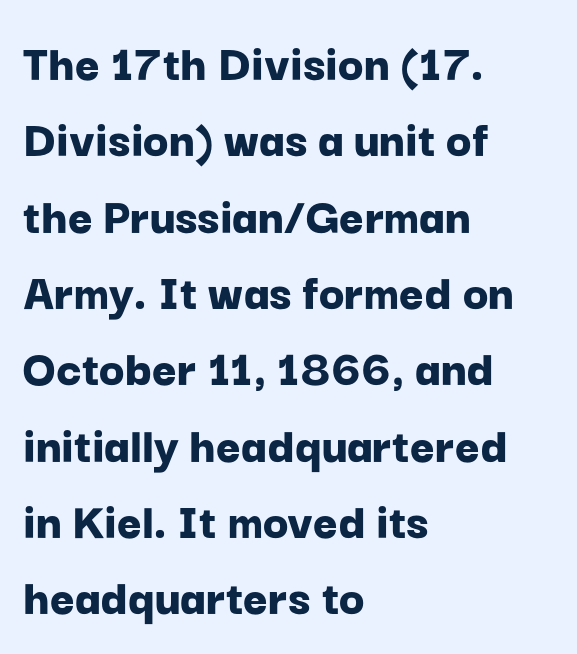
In terms of leading, this rendering sits right in the middle. Every character sits straight up, as roman type does. The font is running at its bold setting. The rendering uses natural spacing where letterforms have individual widths.
